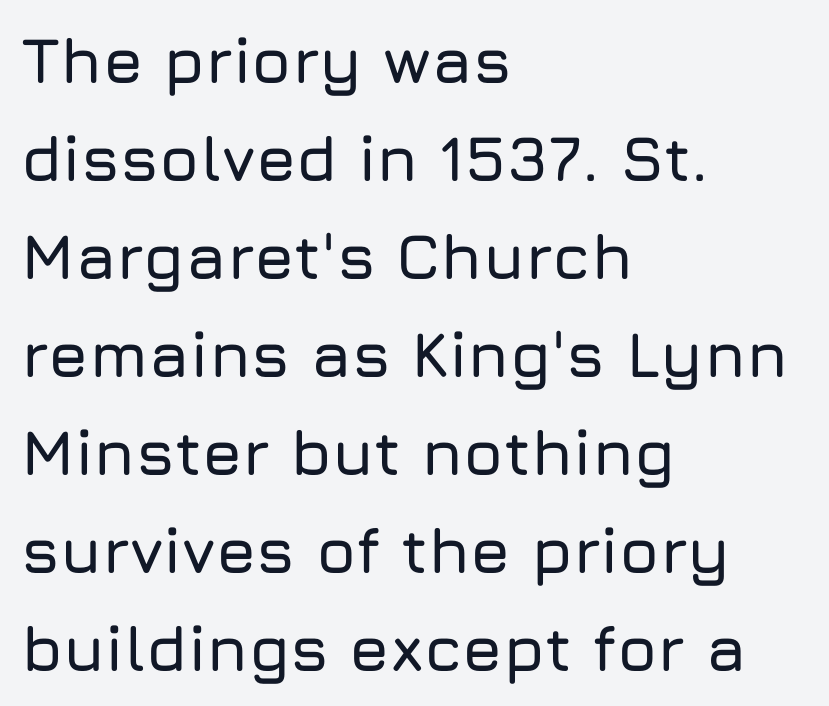
Underlining? Definitely not there. Tracking here is standard; glyphs follow each other at the usual distance. Each letter keeps its own natural width here, so spacing adapts to shape. Style check: upright.
